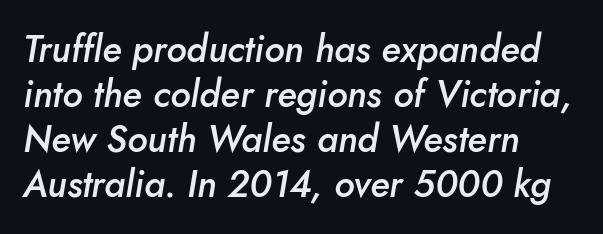
Q: Is the text bold? A: Semi-bold.
Q: Is the text italic (slanted)? A: Yes, it leans right by about 10 degrees.
Q: Is the text underlined? A: No.
Q: How is the paragraph aligned? A: Left-aligned.
Q: Is the spacing between letters normal or unusually wide? A: Normal.
Q: Width (condensed, normal, or wide)? A: Normal.
Q: Stroke contrast? A: Low.
Q: x-height? A: Small.
Q: Monospaced? A: No.
